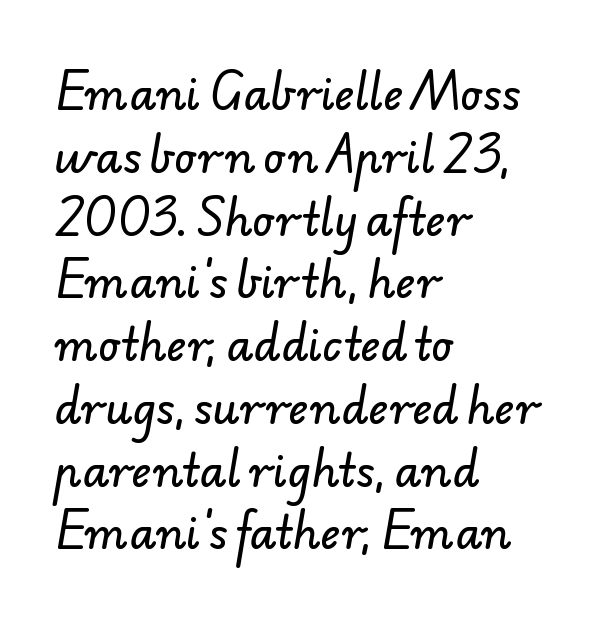
The image shows 43 px sans-serif type; set left-aligned, normal line spacing (1.46x), normal letter spacing, not underlined; low stroke contrast and a small x-height.
